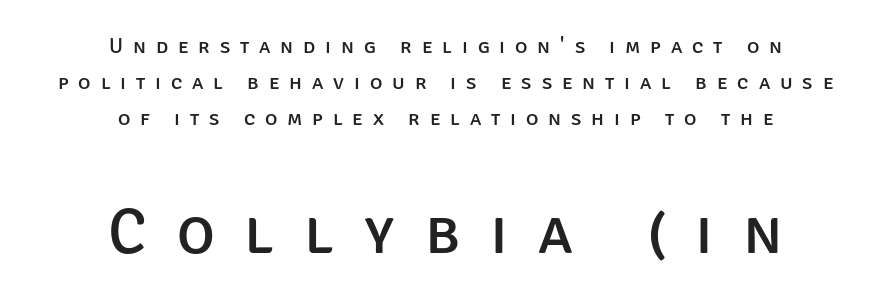
{"serif": "no", "italic": "no", "width": "normal", "stroke_contrast": "low", "x_height": "large", "monospaced": "no", "underline": "no", "align": "center", "line_spacing_ratio": 1.71, "letter_spacing": "wide", "letter_spacing_em": 0.47, "larger_block": "second", "size_ratio": 3.05, "glyph_px": 64}
